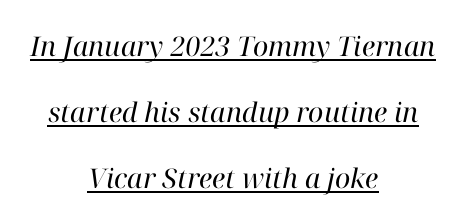
{"italic": "yes", "lean": "right", "slant_degrees": 12, "bold": "no", "underline": "yes", "align": "center", "line_spacing": "loose", "line_spacing_ratio": 2.45, "letter_spacing": "normal", "letter_spacing_em": 0.0, "glyph_px": 27}
